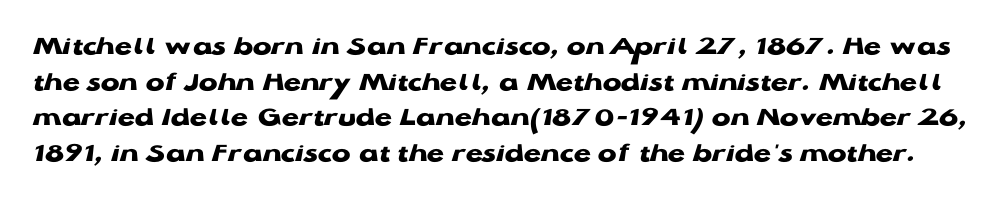
{"serif": "no", "italic": "no", "bold": "yes", "weight": "heavy", "width": "wide", "stroke_contrast": "low", "x_height": "medium", "monospaced": "no", "underline": "no", "line_spacing": "normal", "line_spacing_ratio": 1.27, "letter_spacing": "normal", "letter_spacing_em": 0.0, "glyph_px": 28}
